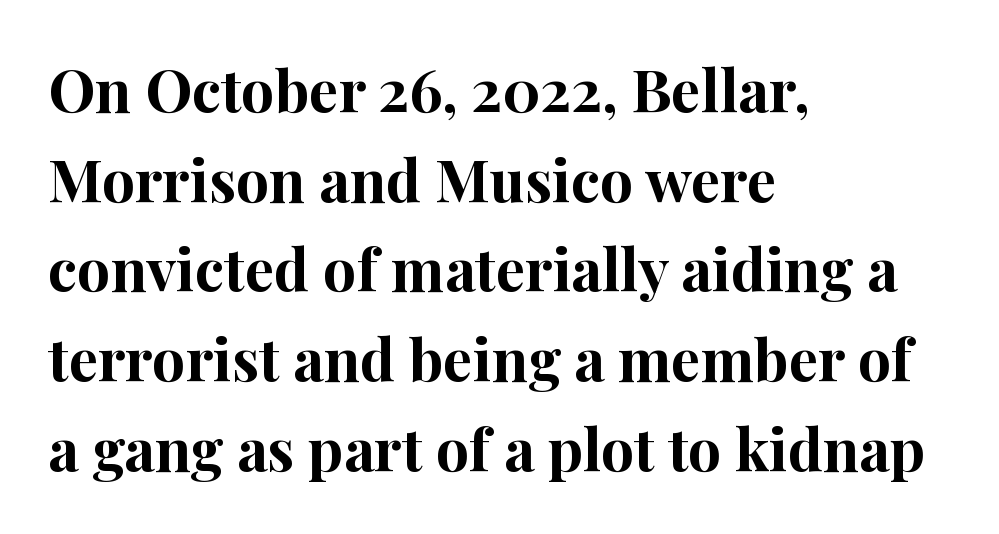
The image shows 59 px bold serif type, upright; set left-aligned, normal line spacing (1.52x), normal letter spacing, not underlined; high stroke contrast and a medium x-height.
